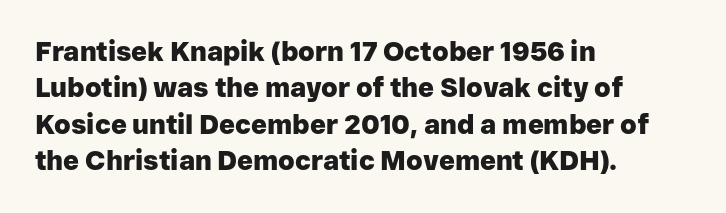
The lettering stays uniformly vertical, giving the passage a roman look. Letters rest on an invisible, unmarked baseline. This block has exactly the height ordinary leading produces. Spacing between characters is what you'd get straight out of the box. Notice how thick the strokes are: this is what a full bold looks like.
